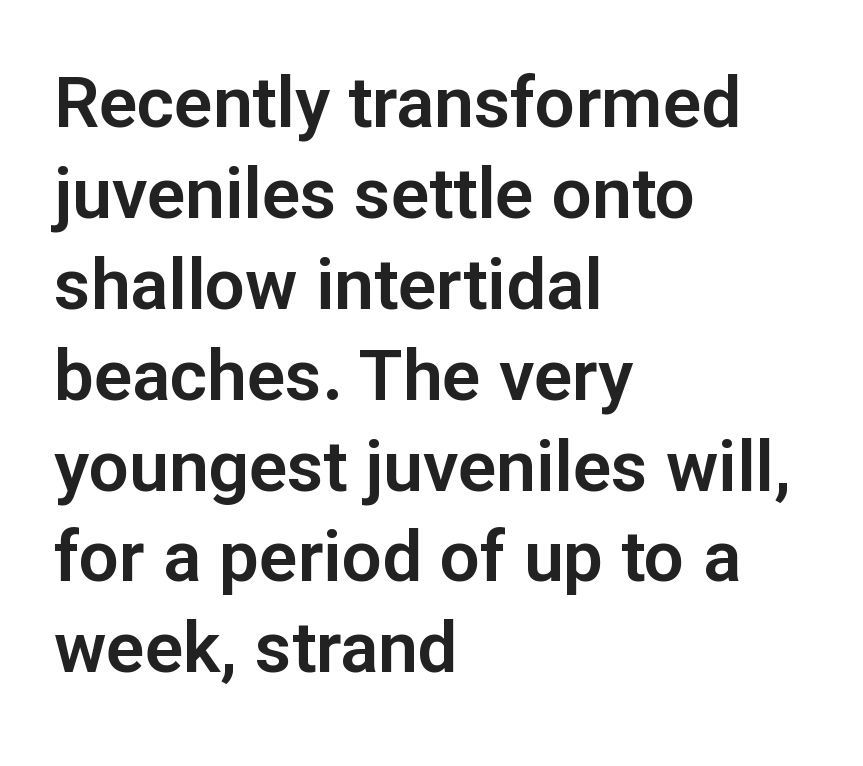
Nothing sits at the stroke ends, so this counts as sans-serif. When letters stand straight like this, we call the style roman or upright. Letter spacing: default. The leading is moderate, giving the passage an even texture. The ragged edge is on the right, which tells us the setting is flush left. No word sits above an underline.
